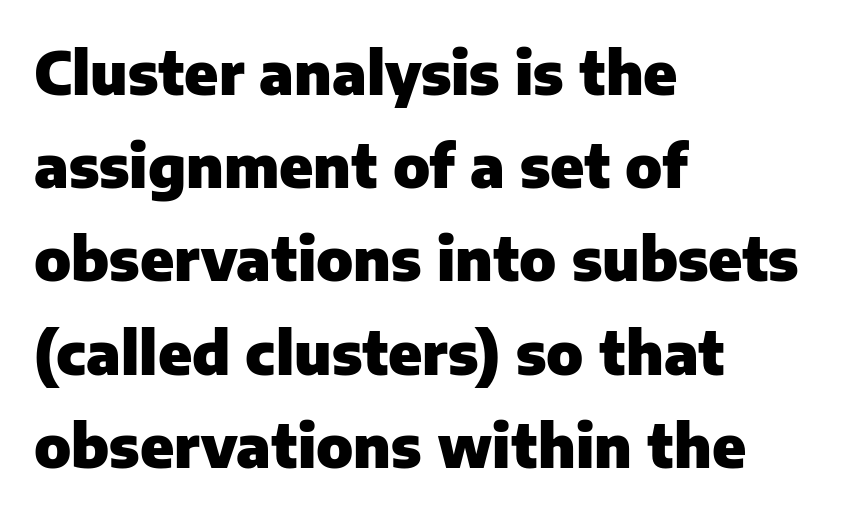
Q: Is the text bold? A: Yes.
Q: Is the text italic (slanted)? A: No, it is upright.
Q: Is the typeface a serif or a sans-serif typeface? A: Sans-serif.
Q: Is the text underlined? A: No.
Q: How is the paragraph aligned? A: Left-aligned.
Q: Is the spacing between letters normal or unusually wide? A: Normal.
Q: Is the spacing between lines tight, normal or loose? A: Normal.
Q: Width (condensed, normal, or wide)? A: Normal.
Q: Stroke contrast? A: Low.
Q: x-height? A: Medium.
Q: Monospaced? A: No.
